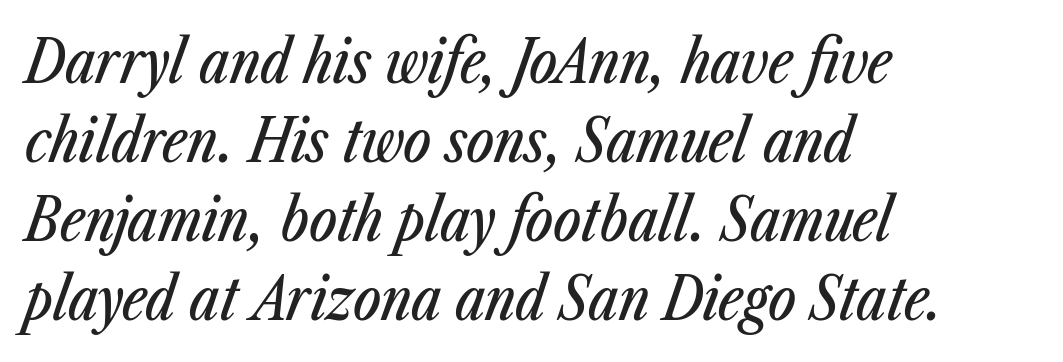
Q: Is the text italic (slanted)? A: Yes, it leans right by about 23 degrees.
Q: Is the text underlined? A: No.
Q: How is the paragraph aligned? A: Left-aligned.
Q: Is the spacing between letters normal or unusually wide? A: Normal.
Q: Is the spacing between lines tight, normal or loose? A: Normal.
Q: Width (condensed, normal, or wide)? A: Condensed.
Q: Stroke contrast? A: Low.
Q: x-height? A: Medium.
Q: Monospaced? A: No.
